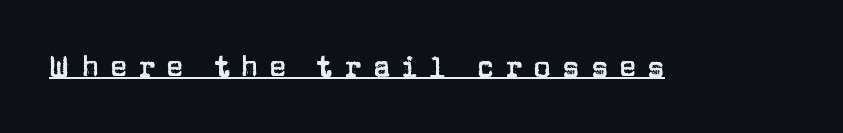
Q: Is the text italic (slanted)? A: No, it is upright.
Q: Is the typeface a serif or a sans-serif typeface? A: Sans-serif.
Q: Is the text underlined? A: Yes.
Q: Is the spacing between letters normal or unusually wide? A: Unusually wide.
Q: Width (condensed, normal, or wide)? A: Normal.
Q: Stroke contrast? A: Low.
Q: x-height? A: Large.
Q: Monospaced? A: No.
